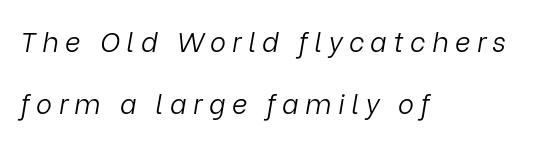
{"italic": "yes", "lean": "right", "slant_degrees": 9, "bold": "no", "underline": "no", "align": "left", "line_spacing": "loose", "line_spacing_ratio": 2.29, "letter_spacing": "wide", "letter_spacing_em": 0.24, "glyph_px": 27}
